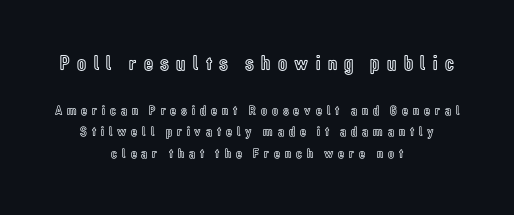
{"italic": "no", "underline": "no", "align": "center", "line_spacing": "normal", "line_spacing_ratio": 1.56, "letter_spacing": "wide", "letter_spacing_em": 0.35, "larger_block": "first", "size_ratio": 1.5, "glyph_px": 21}
